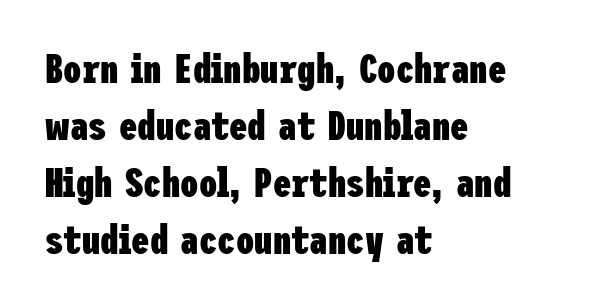
The zone under the glyphs is completely vacant. Posture: upright roman. Tracking value appears to be zero — textbook default spacing. On the weight axis this lands at bold, roughly 700. The ragged edge is on the right, which tells us the setting is flush left. Leading matches the norm, producing a regular column.
